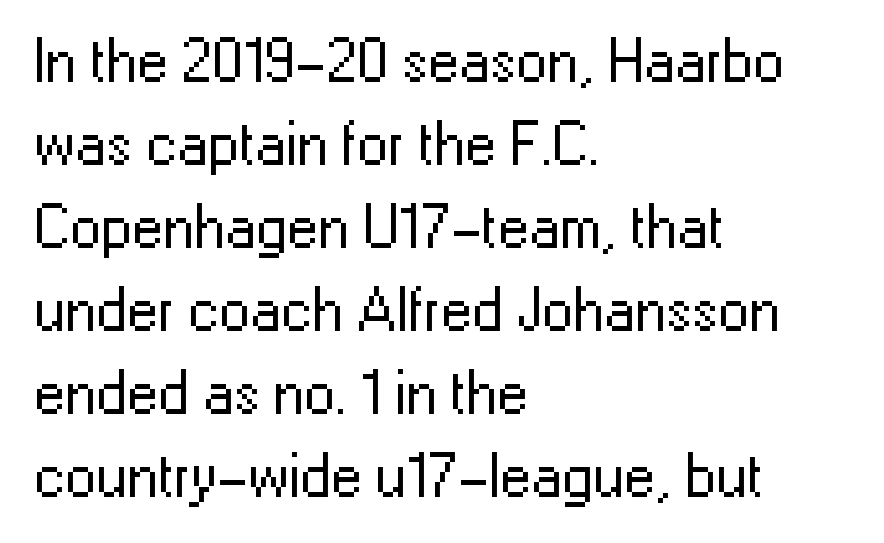
{"serif": "no", "italic": "no", "bold": "no", "weight": "regular", "width": "normal", "stroke_contrast": "low", "x_height": "medium", "monospaced": "no", "underline": "no", "align": "left", "line_spacing": "normal", "line_spacing_ratio": 1.34, "letter_spacing": "normal", "letter_spacing_em": 0.0, "glyph_px": 62}
